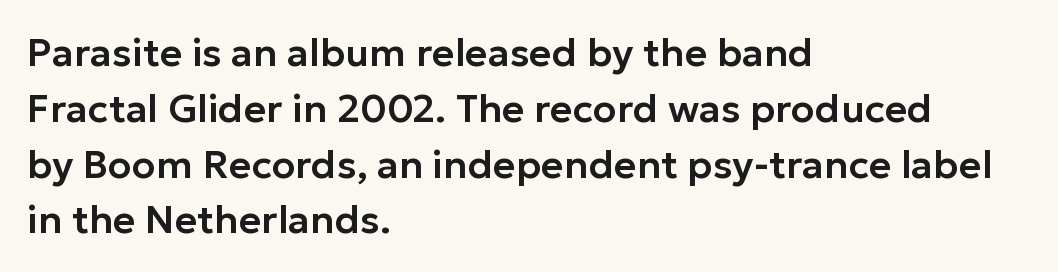
The image shows 39 px sans-serif type, upright; set left-aligned, normal line spacing (1.43x), normal letter spacing, not underlined; low stroke contrast and a medium x-height.
